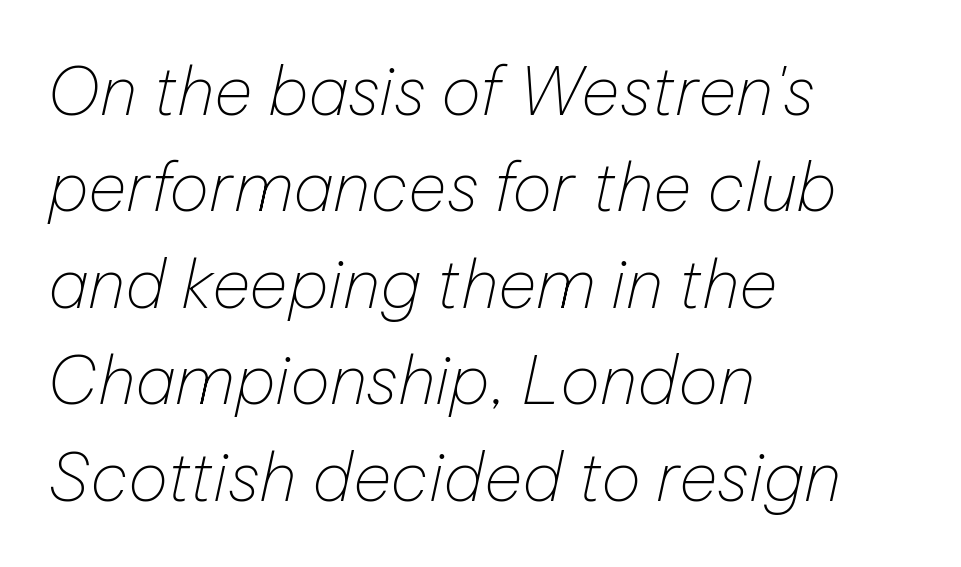
The image shows 67 px thin type, italic (leaning right); set left-aligned, normal line spacing (1.44x), normal letter spacing, not underlined; low stroke contrast and a medium x-height.
